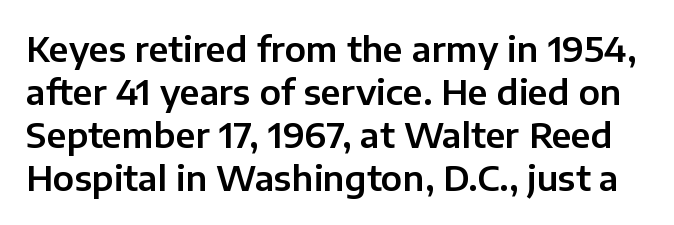
The image shows 34 px sans-serif type, upright; set normal line spacing (1.26x), normal letter spacing, not underlined; low stroke contrast and a medium x-height.
